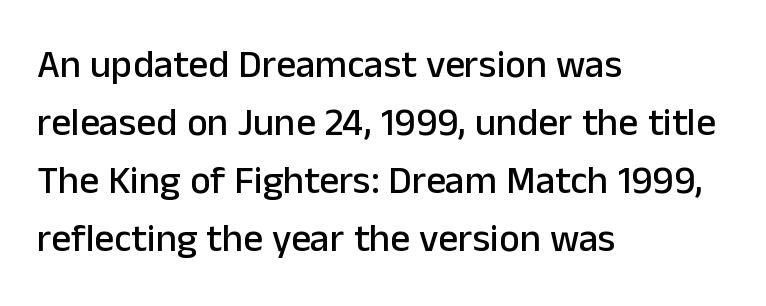
Q: Is the text italic (slanted)? A: No, it is upright.
Q: Is the typeface a serif or a sans-serif typeface? A: Sans-serif.
Q: Is the text underlined? A: No.
Q: How is the paragraph aligned? A: Left-aligned.
Q: Is the spacing between letters normal or unusually wide? A: Normal.
Q: Is the spacing between lines tight, normal or loose? A: Normal.
Q: Width (condensed, normal, or wide)? A: Normal.
Q: Stroke contrast? A: Low.
Q: x-height? A: Medium.
Q: Monospaced? A: No.
